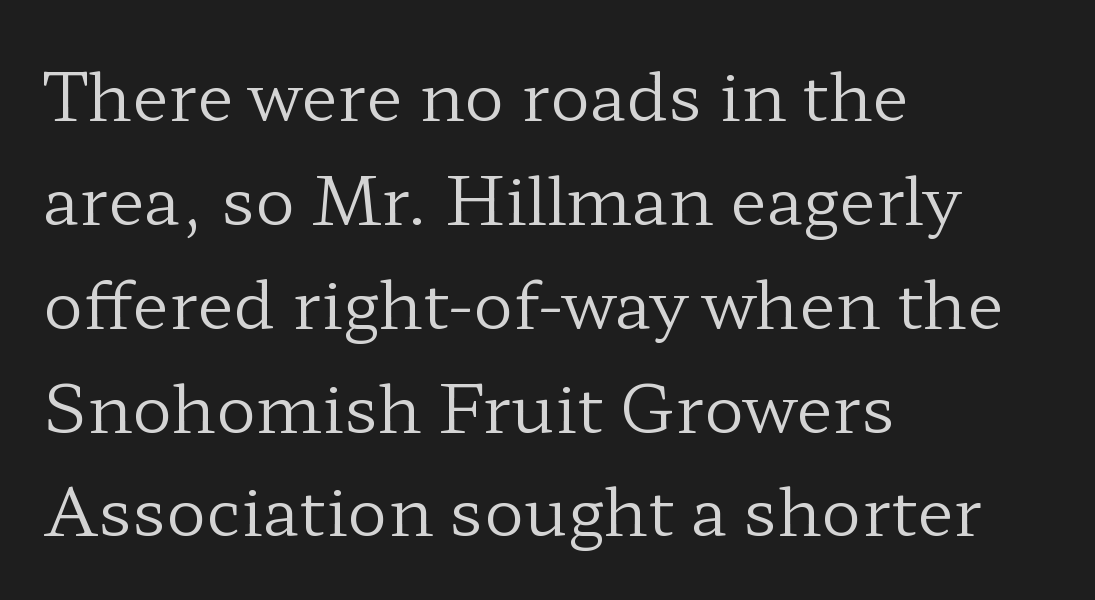
Q: Is the text bold? A: No.
Q: Is the text italic (slanted)? A: No, it is upright.
Q: Is the typeface a serif or a sans-serif typeface? A: Serif.
Q: Is the text underlined? A: No.
Q: How is the paragraph aligned? A: Left-aligned.
Q: Is the spacing between letters normal or unusually wide? A: Normal.
Q: Is the spacing between lines tight, normal or loose? A: Normal.
Q: Width (condensed, normal, or wide)? A: Wide.
Q: Stroke contrast? A: Low.
Q: x-height? A: Medium.
Q: Monospaced? A: No.
